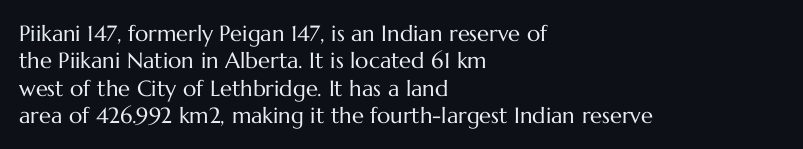
Q: Is the text bold? A: No.
Q: Is the text italic (slanted)? A: No, it is upright.
Q: Is the text underlined? A: No.
Q: How is the paragraph aligned? A: Left-aligned.
Q: Is the spacing between letters normal or unusually wide? A: Normal.
